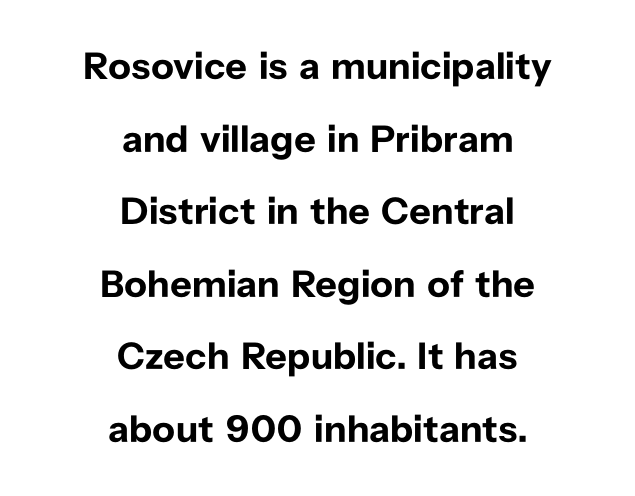
How heavy is the stroke? Heavy — this is a bold. The letters advance in unequal steps, a hallmark of proportional type. This block would shrink considerably if given ordinary leading; it's expanded now. This is sans-serif lettering, the kind often seen on screens and signage. The strip under each line holds only bare page.
